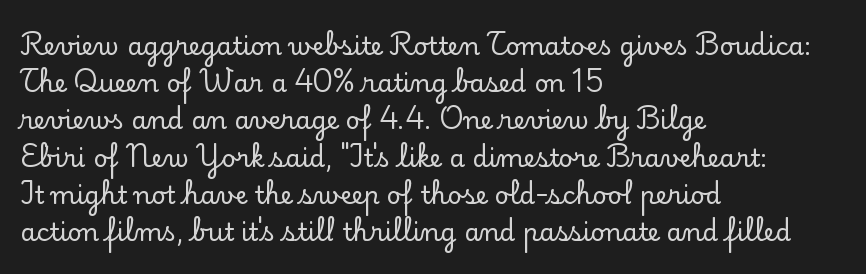
The image shows 25 px text type, upright; set left-aligned, normal line spacing (1.49x), normal letter spacing, not underlined.
